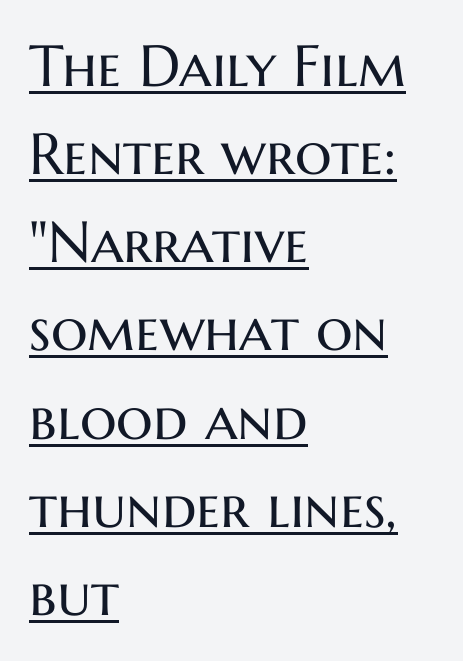
Q: Is the text bold? A: No.
Q: Is the text italic (slanted)? A: No, it is upright.
Q: Is the typeface a serif or a sans-serif typeface? A: Sans-serif.
Q: Is the text underlined? A: Yes.
Q: How is the paragraph aligned? A: Left-aligned.
Q: Is the spacing between letters normal or unusually wide? A: Normal.
Q: Is the spacing between lines tight, normal or loose? A: Normal.
Q: Width (condensed, normal, or wide)? A: Normal.
Q: Stroke contrast? A: Medium.
Q: x-height? A: Medium.
Q: Monospaced? A: No.
